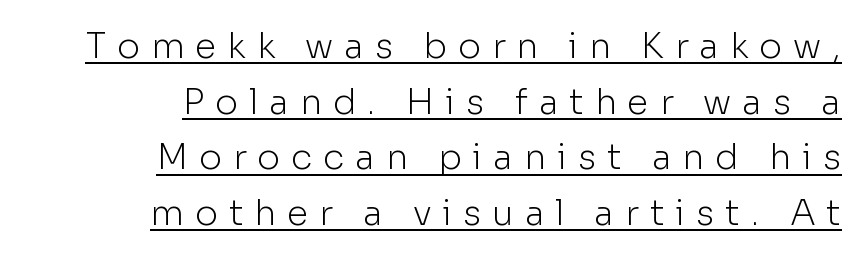
Interline gaps are of average width in this sample. The horizontal fit of the characters is loose and conspicuously gappy. What decoration does the sample have? An underline. Each letter keeps its own natural width here, so spacing adapts to shape. Type style note: lacks serifs.
